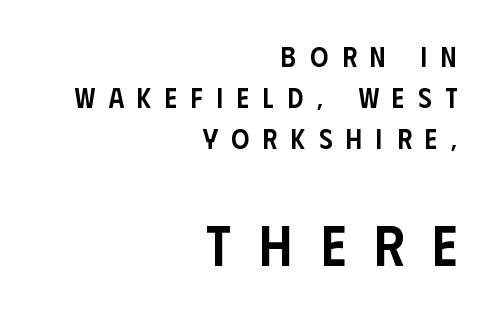
The image shows 57 px semibold, condensed sans-serif type, upright; set right-aligned, normal line spacing (1.47x), unusually wide letter spacing (+0.49 em), not underlined; the second (bottom) block is 2.04x larger; low stroke contrast and a large x-height.
